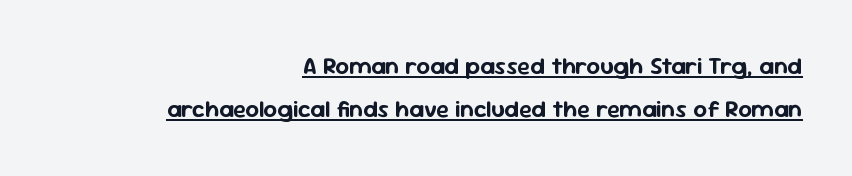
Q: Is the text italic (slanted)? A: No, it is upright.
Q: Is the text underlined? A: Yes.
Q: How is the paragraph aligned? A: Right-aligned.
Q: Is the spacing between letters normal or unusually wide? A: Normal.
